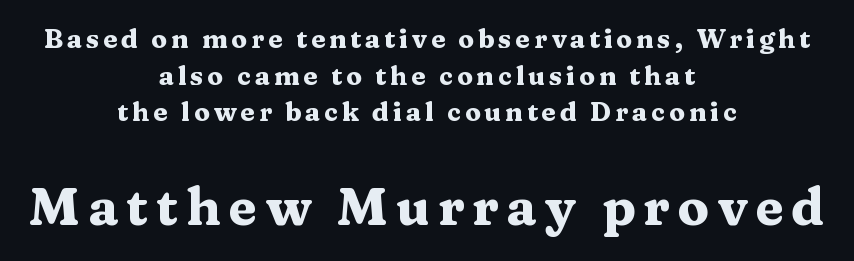
Q: Is the text bold? A: Yes.
Q: Is the text italic (slanted)? A: No, it is upright.
Q: Is the typeface a serif or a sans-serif typeface? A: Serif.
Q: Is the text underlined? A: No.
Q: How is the paragraph aligned? A: Centered.
Q: Is the spacing between lines tight, normal or loose? A: Normal.
Q: Which block of text is set in a larger size, the first (top) or the second (bottom)? A: The second (bottom) one.
Q: Width (condensed, normal, or wide)? A: Wide.
Q: Stroke contrast? A: Medium.
Q: x-height? A: Medium.
Q: Monospaced? A: No.
